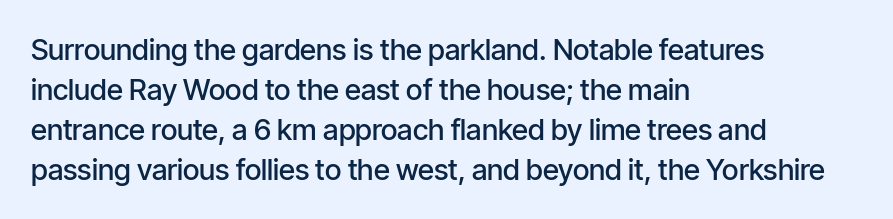
Q: Is the text bold? A: Semi-bold.
Q: Is the text italic (slanted)? A: No, it is upright.
Q: Is the typeface a serif or a sans-serif typeface? A: Sans-serif.
Q: Is the text underlined? A: No.
Q: How is the paragraph aligned? A: Left-aligned.
Q: Is the spacing between letters normal or unusually wide? A: Normal.
Q: Is the spacing between lines tight, normal or loose? A: Normal.
Q: Width (condensed, normal, or wide)? A: Condensed.
Q: Stroke contrast? A: Low.
Q: x-height? A: Medium.
Q: Monospaced? A: No.
